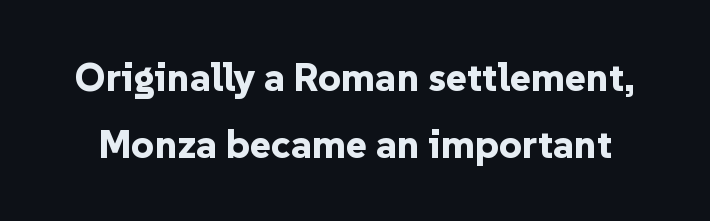
The image shows 40 px bold sans-serif type, upright; set normal line spacing (1.67x), normal letter spacing, not underlined; low stroke contrast and a medium x-height.
